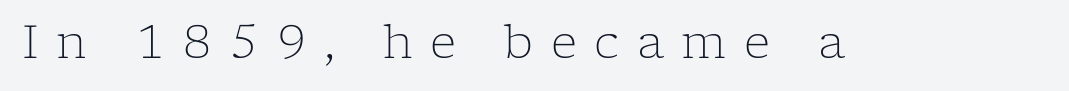
Q: Is the text bold? A: No.
Q: Is the text italic (slanted)? A: No, it is upright.
Q: Is the typeface a serif or a sans-serif typeface? A: Serif.
Q: Is the text underlined? A: No.
Q: Is the spacing between letters normal or unusually wide? A: Unusually wide.
Q: Width (condensed, normal, or wide)? A: Normal.
Q: Stroke contrast? A: Low.
Q: x-height? A: Medium.
Q: Monospaced? A: No.
